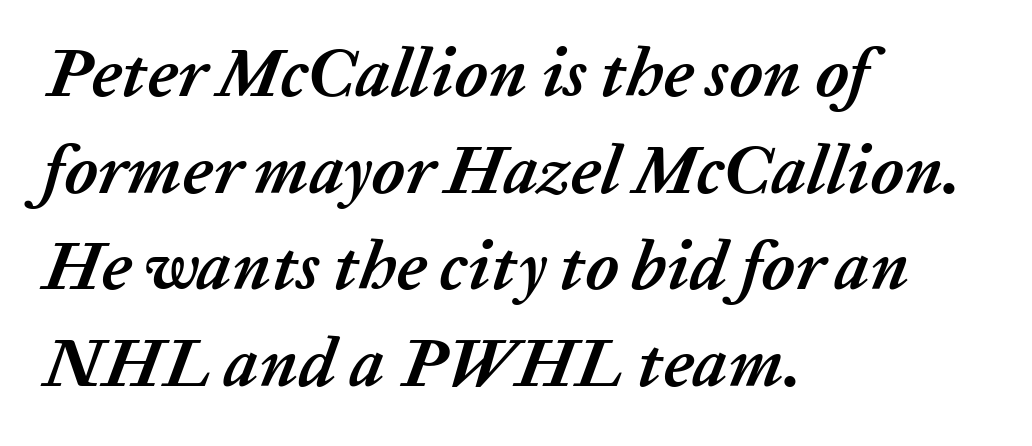
Notice how thick the strokes are: this is what a full bold looks like. These lines were composed using italics. You could not count columns in this text — the font is proportionally spaced. This block has exactly the height ordinary leading produces. Horizontal alignment here is leftward, the default for most running prose. Between one letter and the next there's only the usual sliver of space.
